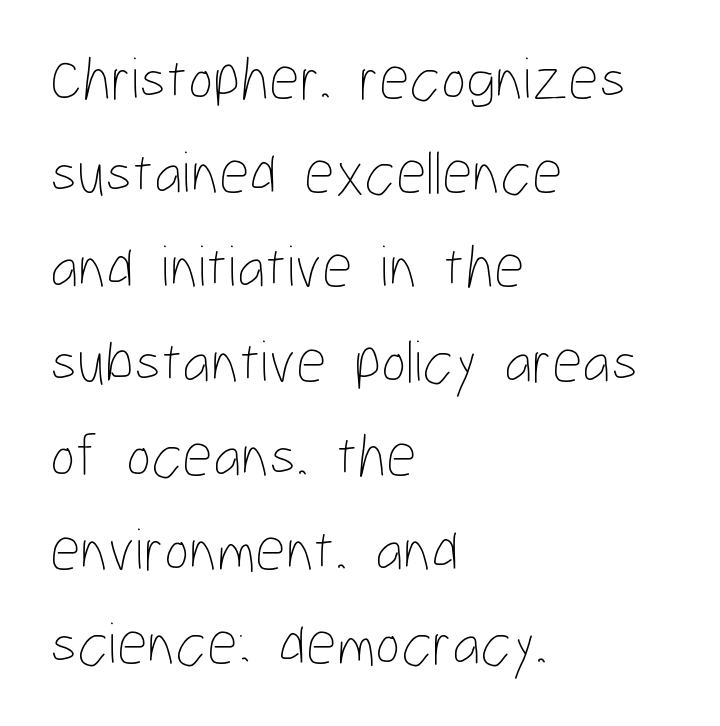
Stems here are at most as thick as an everyday book face. This rendering uses left alignment, leaving the right contour irregular. When letters stand straight like this, we call the style roman or upright. Note the varied advance widths — an 'i' is clearly narrower than an 'm'. Letters rest on an invisible, unmarked baseline.
